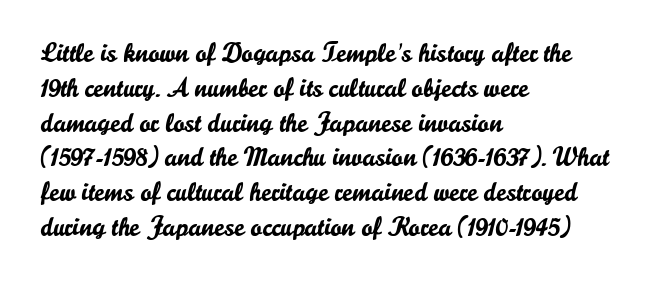
Q: Is the text italic (slanted)? A: Yes.
Q: Is the text underlined? A: No.
Q: How is the paragraph aligned? A: Left-aligned.
Q: Is the spacing between letters normal or unusually wide? A: Normal.
Q: Is the spacing between lines tight, normal or loose? A: Normal.
